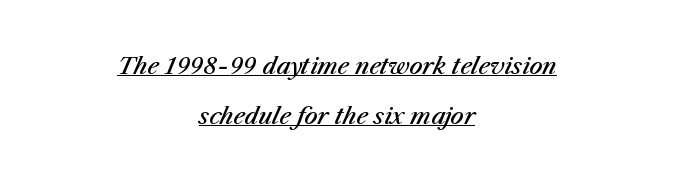
{"italic": "yes", "lean": "right", "slant_degrees": 23, "bold": "semi", "underline": "yes", "align": "center", "line_spacing": "loose", "line_spacing_ratio": 2.17, "letter_spacing": "normal", "letter_spacing_em": 0.0, "glyph_px": 23}
